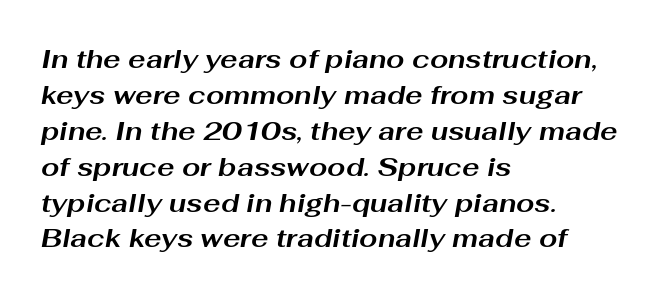
{"italic": "yes", "lean": "right", "slant_degrees": 10, "bold": "yes", "underline": "no", "align": "left", "line_spacing": "normal", "line_spacing_ratio": 1.38, "letter_spacing": "normal", "letter_spacing_em": 0.0, "glyph_px": 26}
